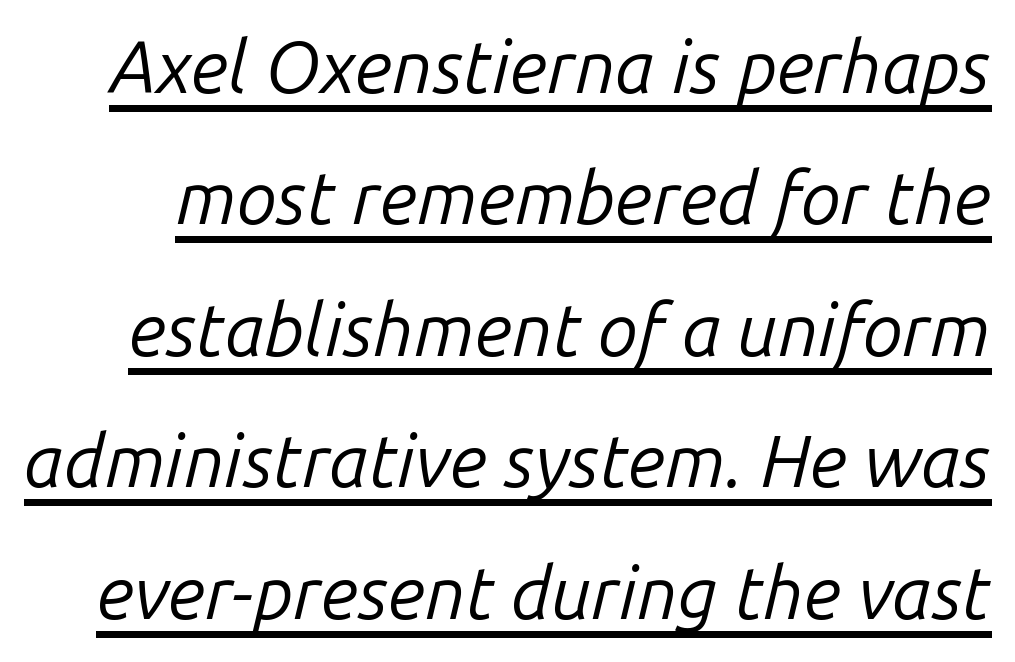
The image shows 73 px regular-weight type, italic (leaning right); set line spacing 1.8x, normal letter spacing, underlined; low stroke contrast and a medium x-height.
